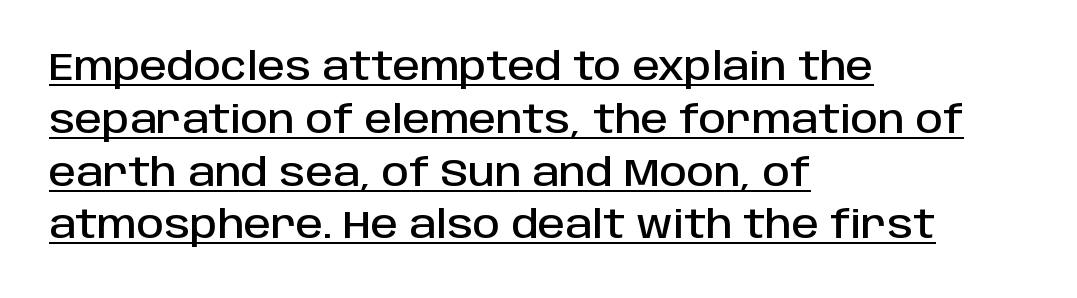
This is the regular roman posture of the typeface. Notice how a bar underscores the lettering throughout. This sample has the flowing, uneven cadence of proportional lettering. The letters sit at their default tracking, neither squeezed nor spread. A classic flush-left, rag-right setting is used for this passage.
